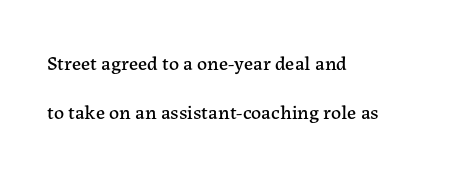
Q: Is the text italic (slanted)? A: No, it is upright.
Q: Is the text underlined? A: No.
Q: How is the paragraph aligned? A: Left-aligned.
Q: Is the spacing between letters normal or unusually wide? A: Normal.
Q: Is the spacing between lines tight, normal or loose? A: Loose.
